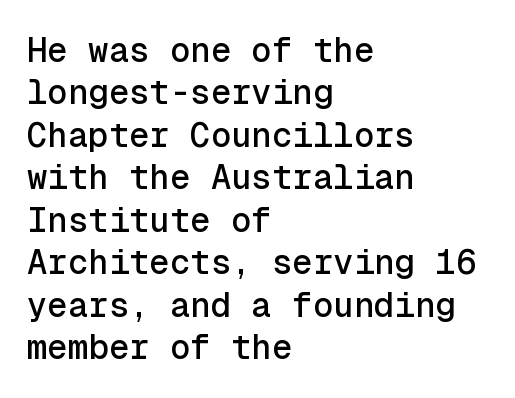
The lines in this sample share a left origin and differ only in where they stop. These lines sit exactly where default settings would place them. This sample uses an upright cut, with every glyph sitting square on the baseline. In terms of letterspacing, this is plain default setting. The type family on display is of the sans-serif kind. Looks like terminal output: every glyph gets an equal slot.
